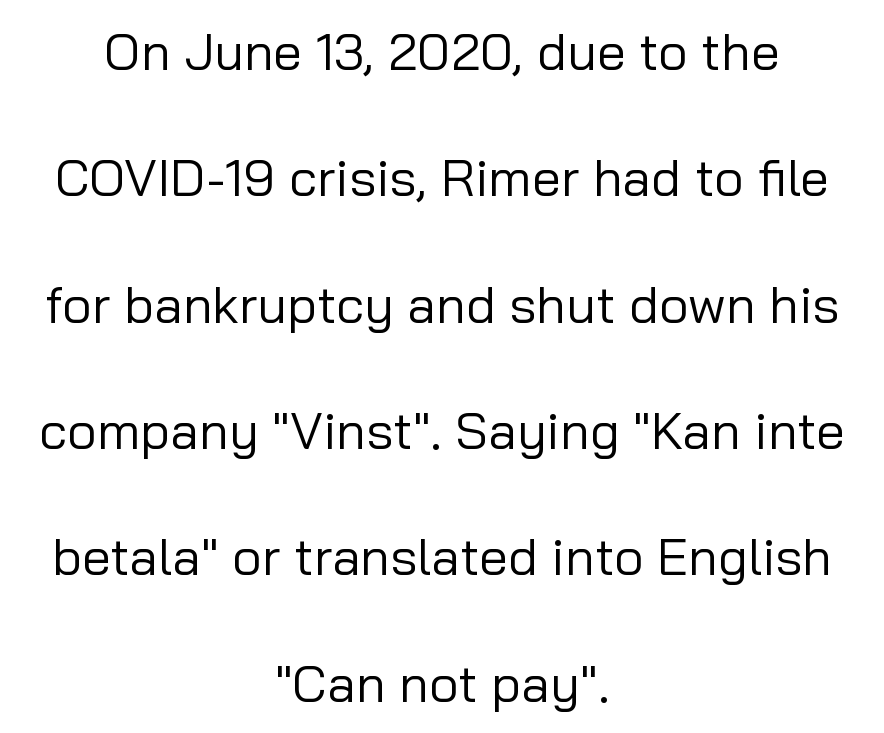
The image shows 52 px regular-weight sans-serif type, upright; set centered, loose line spacing (2.43x), normal letter spacing, not underlined; low stroke contrast and a medium x-height.
